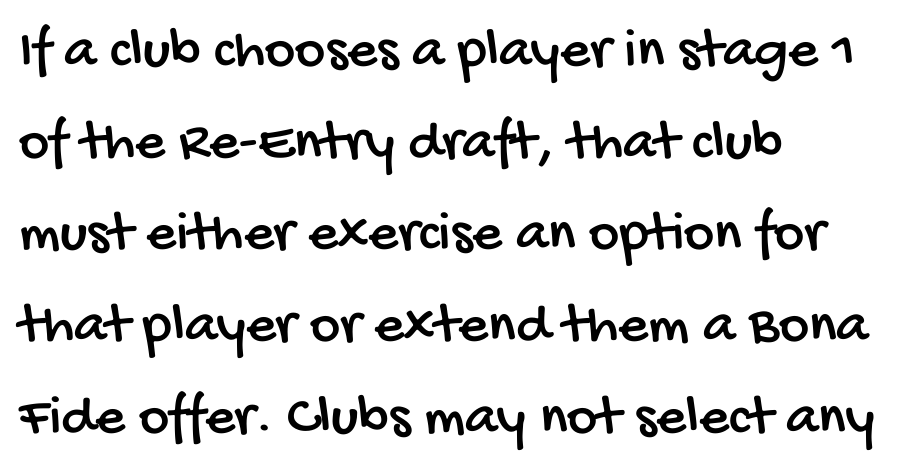
The passage shown stacks its lines at a standard gap. The passage shown is not underscored anywhere. Here the glyphs are tracked normally, forming tight word shapes. The typesetter chose a ragged-right arrangement here. Looks like regular typesetting: each glyph gets only the width it needs.
